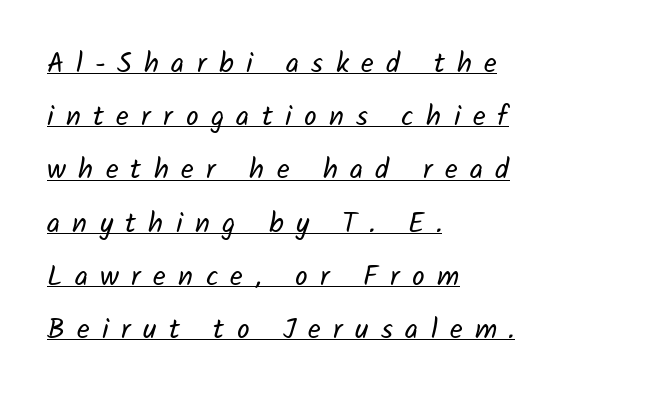
Varying glyph widths throughout — classic text-font behaviour. Unlike a traditional serif, this face leaves its strokes unadorned. Short and long lines alike share a common starting point at left. Stroke thickness stays within the range of a standard reading face or lighter.
